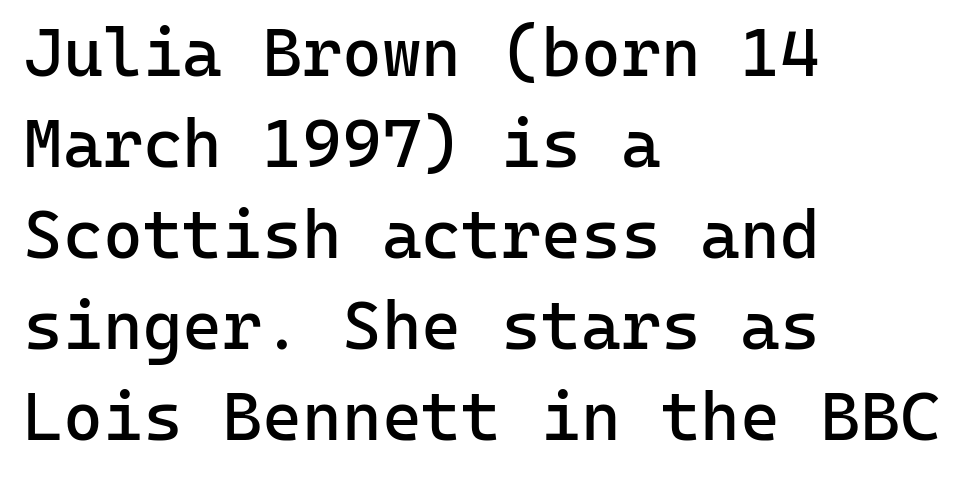
{"serif": "no", "italic": "no", "bold": "no", "weight": "regular", "width": "normal", "stroke_contrast": "low", "x_height": "medium", "monospaced": "yes", "underline": "no", "align": "left", "line_spacing": "normal", "line_spacing_ratio": 1.34, "letter_spacing": "normal", "letter_spacing_em": 0.0, "glyph_px": 68}
